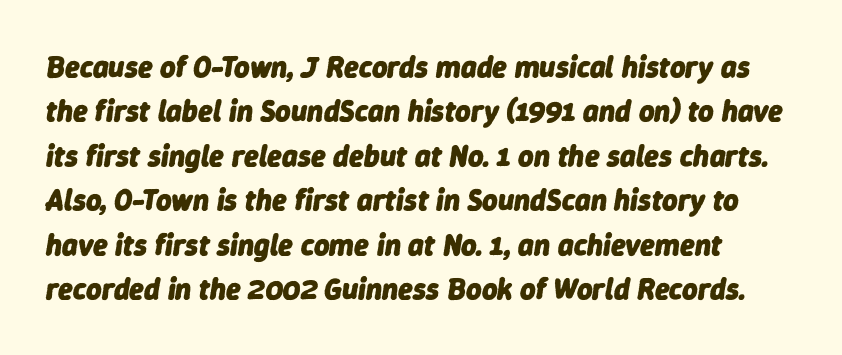
Characters are canted at an angle relative to the baseline's perpendicular. Words float on clear page, feet unadorned. No extra tracking has been applied to these lines. Do the characters align in a grid? No, the font is proportional. Is there much room between lines? A standard amount, neither cramped nor airy. Look at the stroke-to-counter ratio: heavy, a bold.
